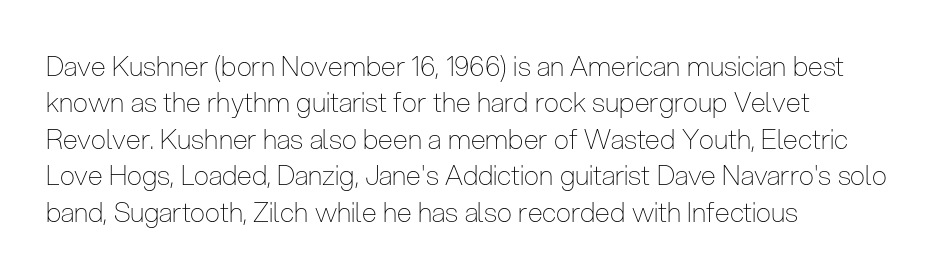
{"italic": "no", "bold": "no", "underline": "no", "align": "left", "line_spacing": "normal", "line_spacing_ratio": 1.35, "letter_spacing": "normal", "letter_spacing_em": 0.0, "glyph_px": 27}
